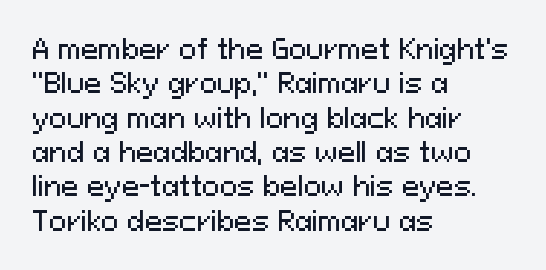
{"italic": "no", "underline": "no", "align": "left", "line_spacing": "normal", "line_spacing_ratio": 1.32, "letter_spacing": "normal", "letter_spacing_em": 0.0, "glyph_px": 26}
